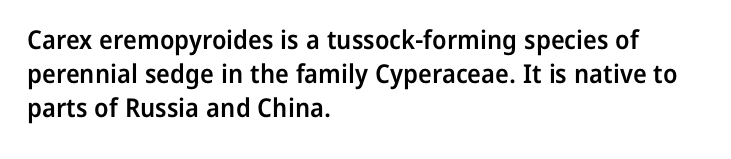
{"italic": "no", "bold": "semi", "underline": "no", "align": "left", "line_spacing": "normal", "line_spacing_ratio": 1.3, "letter_spacing": "normal", "letter_spacing_em": 0.0, "glyph_px": 26}
